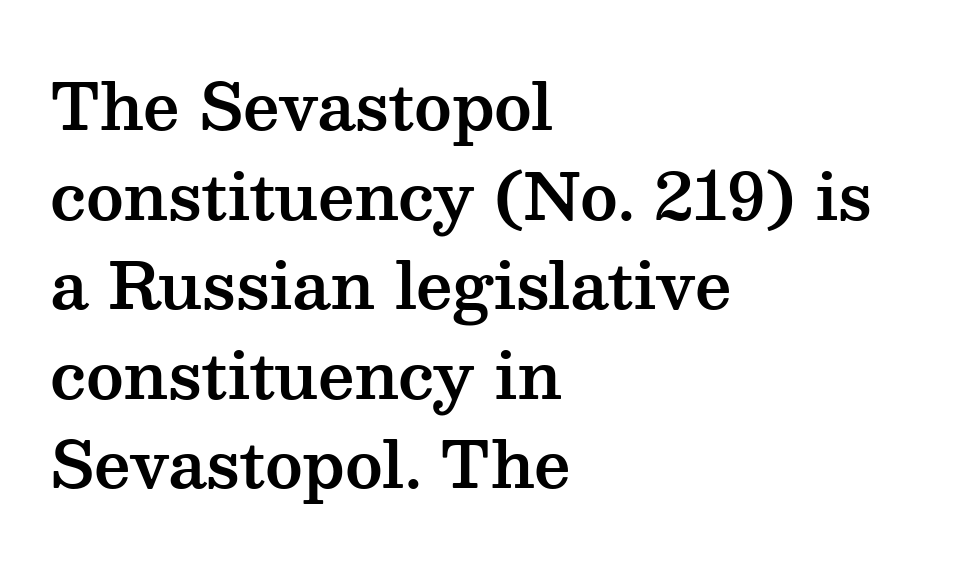
Q: Is the text italic (slanted)? A: No, it is upright.
Q: Is the typeface a serif or a sans-serif typeface? A: Serif.
Q: Is the text underlined? A: No.
Q: How is the paragraph aligned? A: Left-aligned.
Q: Is the spacing between letters normal or unusually wide? A: Normal.
Q: Is the spacing between lines tight, normal or loose? A: Normal.
Q: Width (condensed, normal, or wide)? A: Wide.
Q: Stroke contrast? A: Medium.
Q: x-height? A: Medium.
Q: Monospaced? A: No.
